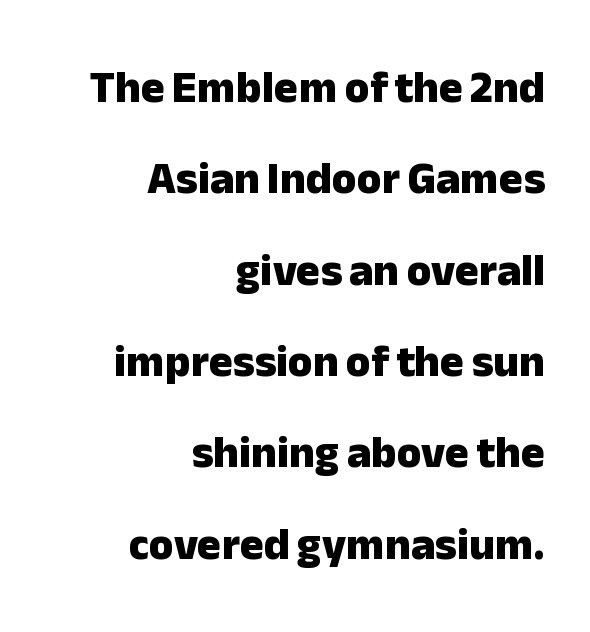
Q: Is the text bold? A: Yes.
Q: Is the text italic (slanted)? A: No, it is upright.
Q: Is the typeface a serif or a sans-serif typeface? A: Sans-serif.
Q: Is the text underlined? A: No.
Q: How is the paragraph aligned? A: Right-aligned.
Q: Is the spacing between letters normal or unusually wide? A: Normal.
Q: Is the spacing between lines tight, normal or loose? A: Loose.
Q: Width (condensed, normal, or wide)? A: Normal.
Q: Stroke contrast? A: Low.
Q: x-height? A: Medium.
Q: Monospaced? A: No.
